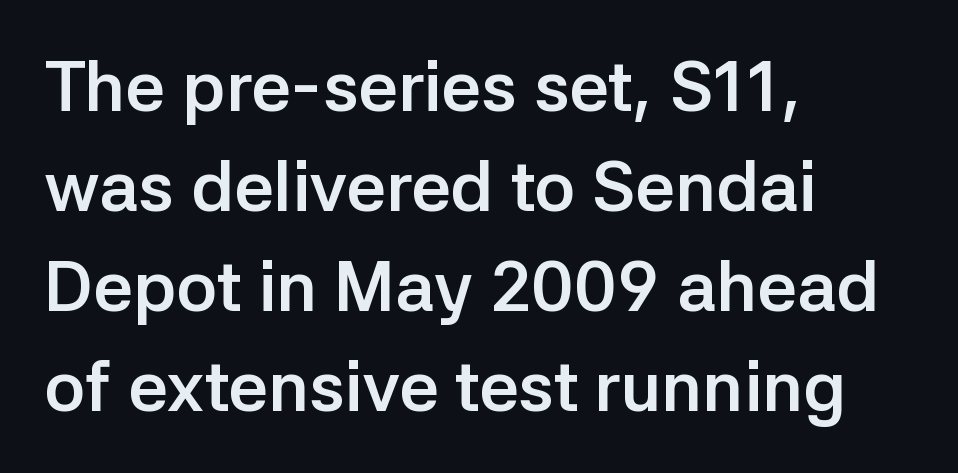
Whoever set this chose a conventional vertical rhythm. Chunky letters — that's bold for sure. Nothing sits at the stroke ends, so this counts as sans-serif. The font's upright variant was chosen for this text. Nothing unusual about the tracking: characters are spaced as the font intends. Think of a printed novel: that variable character pitch is what you see here.
